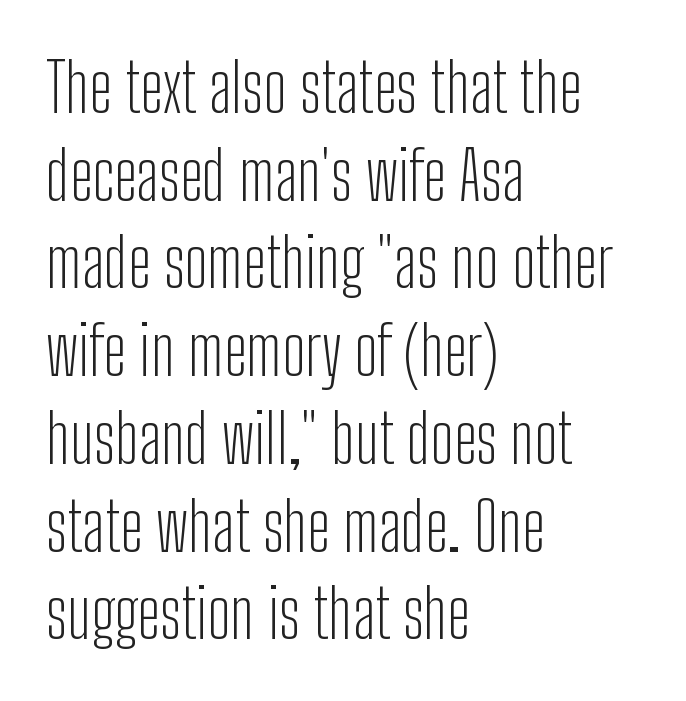
{"serif": "no", "italic": "no", "bold": "no", "weight": "light", "width": "condensed", "stroke_contrast": "low", "x_height": "medium", "monospaced": "no", "underline": "no", "align": "left", "line_spacing": "normal", "line_spacing_ratio": 1.29, "letter_spacing": "normal", "letter_spacing_em": 0.0, "glyph_px": 68}
